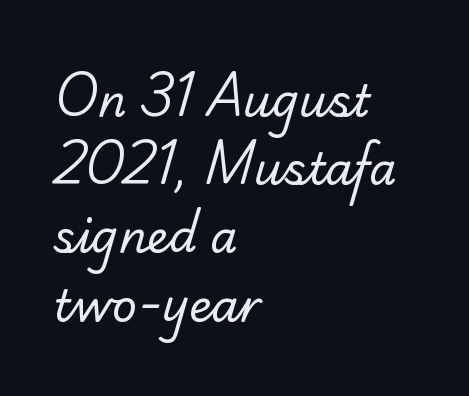
The tracking reads as untouched default to a designer's eye. The glyphs in this specimen are seriffed. Each letter keeps its own natural width here, so spacing adapts to shape. Every row of glyphs begins at an identical x-position on the left.
